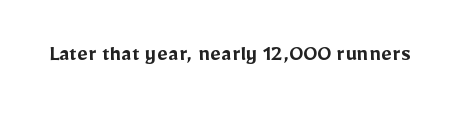
Quick note: underline off. Rendered with straight, roman letterforms. Each word holds together tightly as a unit, with standard inter-letter gaps. Slightly chunky letters — semibold, I'd say, not full bold.
